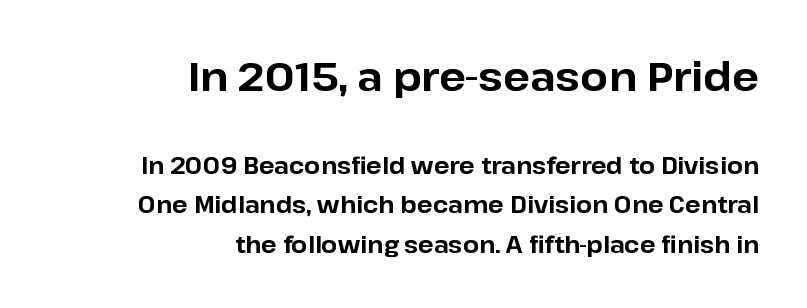
The image shows 40 px bold sans-serif type, upright; set right-aligned, line spacing 1.72x, normal letter spacing, not underlined; the first (top) block is 1.74x larger; low stroke contrast and a medium x-height.
